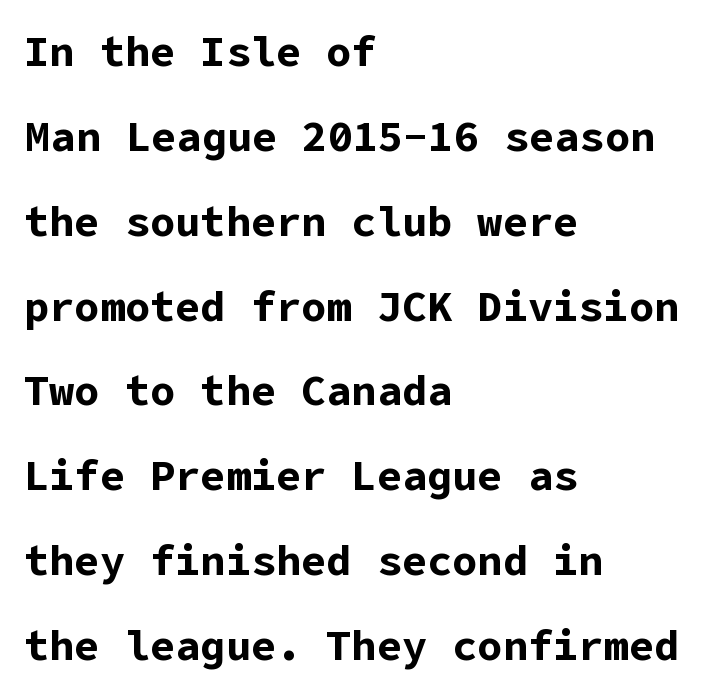
The image shows 42 px bold sans-serif type, upright; set left-aligned, loose line spacing (2.02x), normal letter spacing, not underlined; low stroke contrast and a medium x-height.
